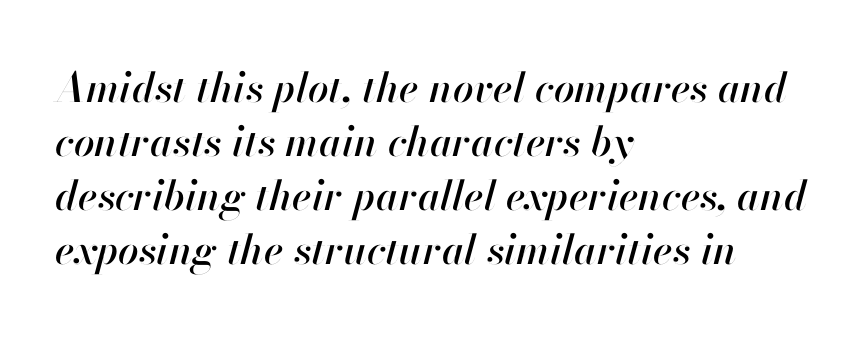
{"italic": "yes", "lean": "right", "slant_degrees": 13, "width": "normal", "stroke_contrast": "high", "x_height": "small", "monospaced": "no", "underline": "no", "align": "left", "line_spacing": "normal", "line_spacing_ratio": 1.32, "letter_spacing": "normal", "letter_spacing_em": 0.0, "glyph_px": 41}
